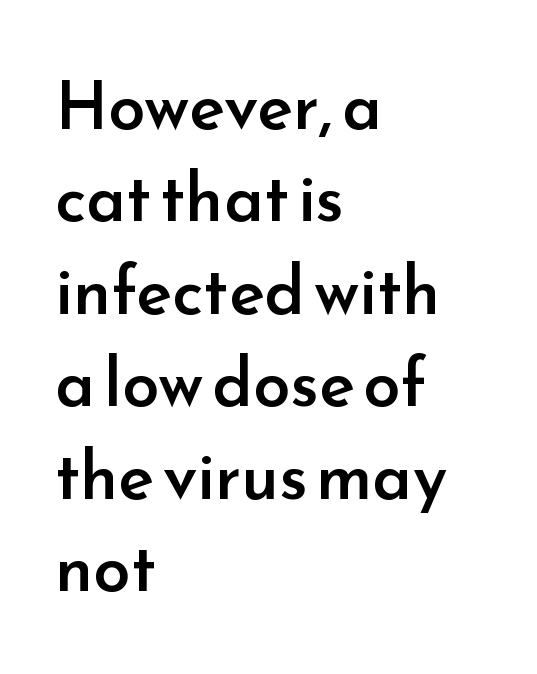
Casual observation: everything's shoved over to the left. Slightly chunky letters — semibold, I'd say, not full bold. Quick note: interline space is typical. Unmarked baselines from the first word to the last. Posture: straight, roman, zero tilt.
